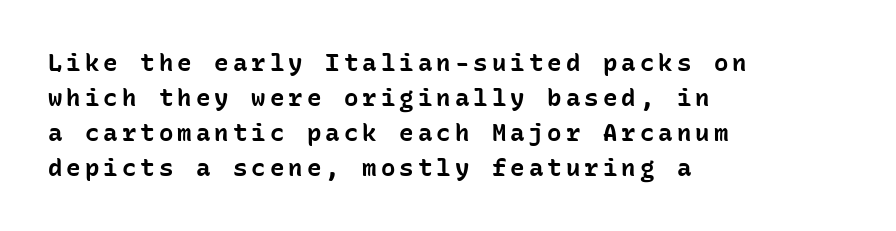
Q: Is the text bold? A: Yes.
Q: Is the text italic (slanted)? A: No, it is upright.
Q: Is the text underlined? A: No.
Q: How is the paragraph aligned? A: Left-aligned.
Q: Is the spacing between lines tight, normal or loose? A: Normal.
